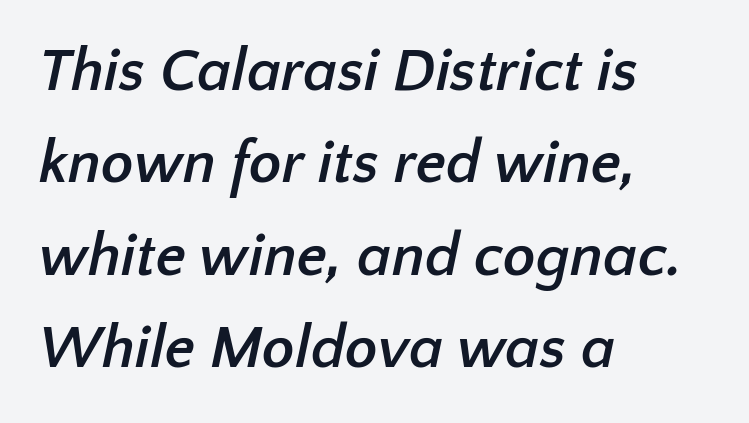
The image shows 60 px semibold sans-serif type; set left-aligned, normal line spacing (1.54x), normal letter spacing, not underlined; low stroke contrast and a medium x-height.
